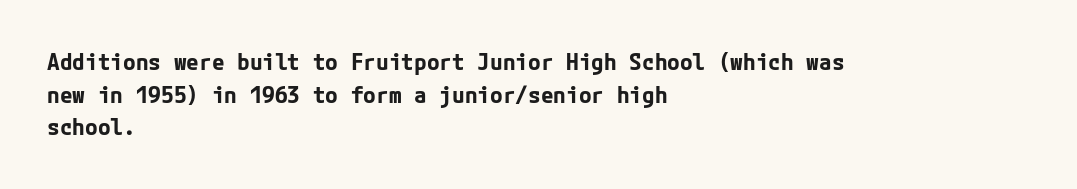
Q: Is the text bold? A: Yes.
Q: Is the text italic (slanted)? A: No, it is upright.
Q: Is the text underlined? A: No.
Q: How is the paragraph aligned? A: Left-aligned.
Q: Is the spacing between letters normal or unusually wide? A: Normal.
Q: Is the spacing between lines tight, normal or loose? A: Normal.
